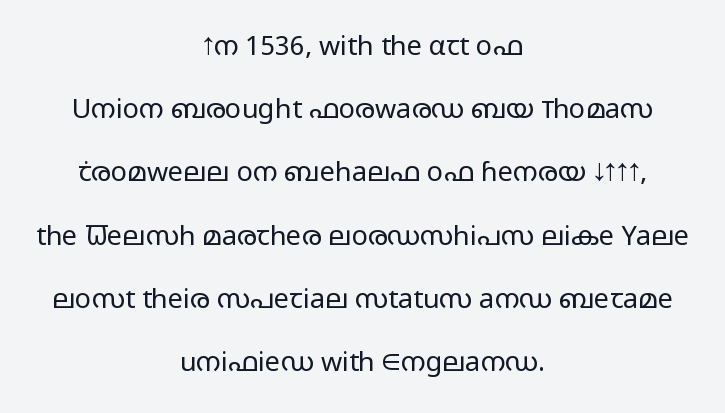
The image shows 27 px text type, upright; set centered, loose line spacing (2.34x), normal letter spacing, not underlined.
